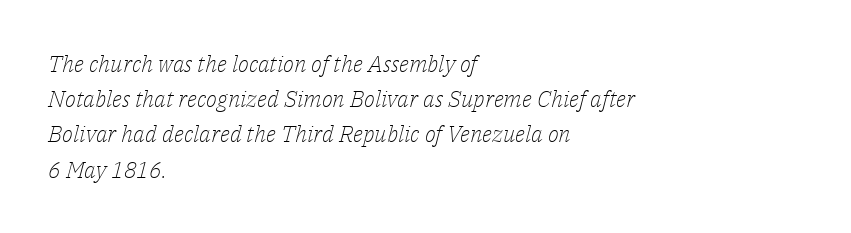
Q: Is the text bold? A: No.
Q: Is the text italic (slanted)? A: Yes, it leans right by about 14 degrees.
Q: Is the text underlined? A: No.
Q: How is the paragraph aligned? A: Left-aligned.
Q: Is the spacing between letters normal or unusually wide? A: Normal.
Q: Is the spacing between lines tight, normal or loose? A: Normal.
